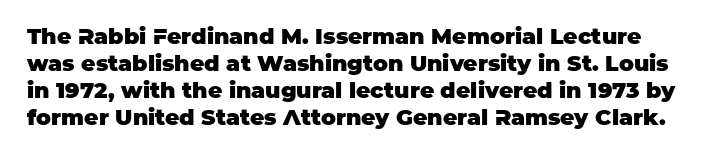
Q: Is the text bold? A: Yes.
Q: Is the text italic (slanted)? A: No, it is upright.
Q: Is the text underlined? A: No.
Q: Is the spacing between letters normal or unusually wide? A: Normal.
